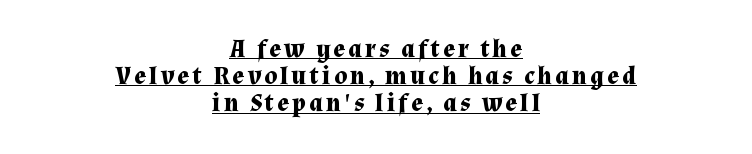
{"italic": "no", "bold": "yes", "underline": "yes", "align": "center", "line_spacing": "tight", "line_spacing_ratio": 1.09, "glyph_px": 25}
